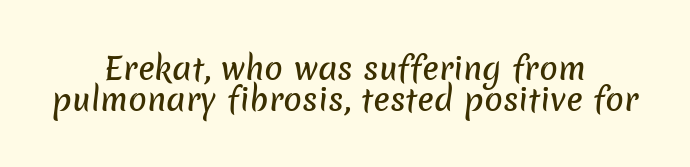
The image shows 31 px sans-serif type; set centered, tight line spacing (1.0x), normal letter spacing, not underlined; low stroke contrast and a medium x-height.
